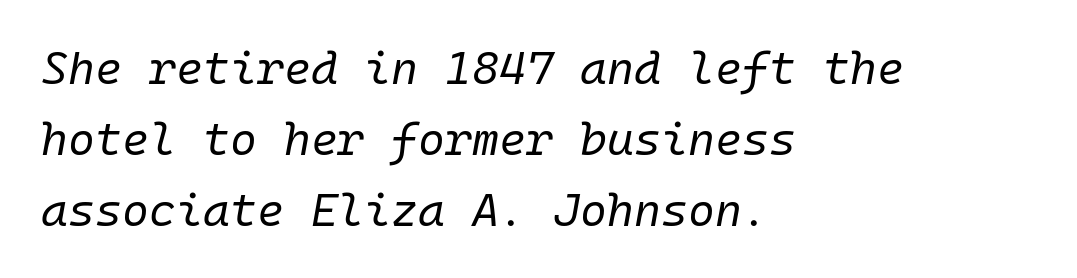
{"italic": "yes", "lean": "right", "slant_degrees": 10, "bold": "no", "weight": "regular", "width": "normal", "stroke_contrast": "low", "x_height": "medium", "monospaced": "yes", "underline": "no", "align": "left", "line_spacing": "normal", "line_spacing_ratio": 1.54, "letter_spacing": "normal", "letter_spacing_em": 0.0, "glyph_px": 46}
